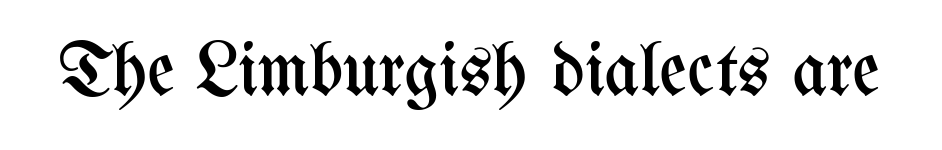
It's the straight-up-and-down kind of type. Think standard paragraph weight, or any step lighter than that. Here the designer chose a conventional face with non-uniform glyph widths. Is the letter spacing exaggerated? No — it looks like the ordinary default. Each row of text sits above clean, open space.
